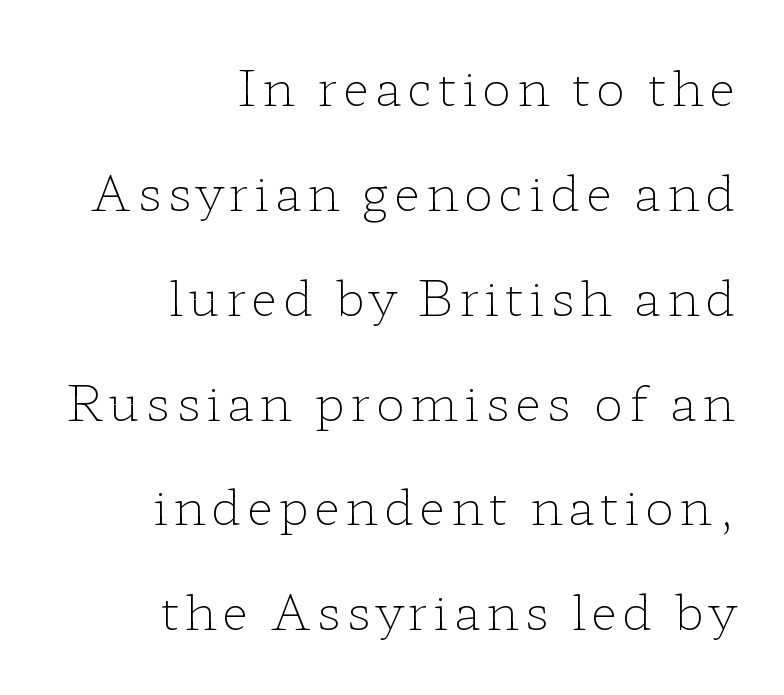
The image shows 49 px light, wide serif type, upright; set right-aligned, loose line spacing (2.14x), not underlined; low stroke contrast and a medium x-height.
